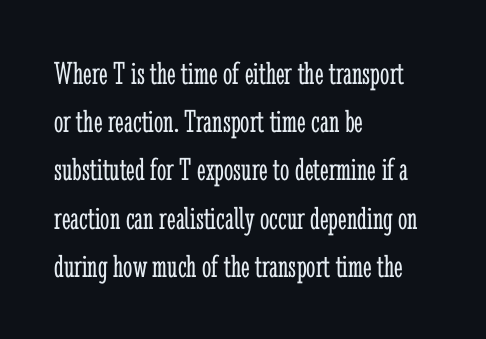
The image shows 33 px light, condensed serif type, upright; set left-aligned, normal line spacing (1.46x), normal letter spacing, not underlined; low stroke contrast and a medium x-height.
